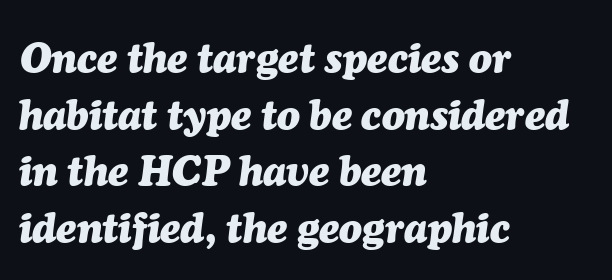
Is there much room between lines? A standard amount, neither cramped nor airy. Tall strokes in this sample are angled rather than plumb. Alignment: flush left. Default kerning and tracking; the words read as compact shapes. A bare baseline throughout the passage. Weight: bold.
